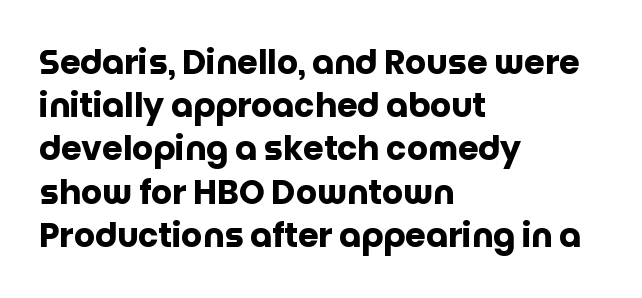
{"serif": "no", "italic": "no", "bold": "yes", "weight": "heavy", "width": "normal", "stroke_contrast": "low", "x_height": "large", "monospaced": "no", "underline": "no", "align": "left", "line_spacing": "normal", "line_spacing_ratio": 1.31, "letter_spacing": "normal", "letter_spacing_em": 0.0, "glyph_px": 33}
